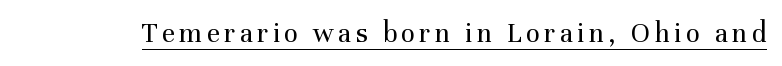
Q: Is the text bold? A: No.
Q: Is the text italic (slanted)? A: No, it is upright.
Q: Is the typeface a serif or a sans-serif typeface? A: Serif.
Q: Is the text underlined? A: Yes.
Q: Width (condensed, normal, or wide)? A: Normal.
Q: Stroke contrast? A: Medium.
Q: x-height? A: Medium.
Q: Monospaced? A: No.
